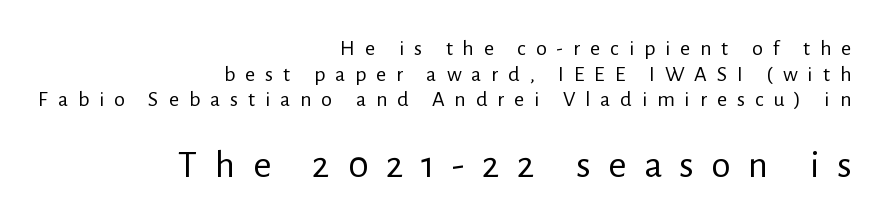
{"serif": "no", "italic": "no", "bold": "no", "weight": "regular", "width": "normal", "stroke_contrast": "low", "x_height": "medium", "monospaced": "no", "underline": "no", "align": "right", "line_spacing_ratio": 1.17, "letter_spacing": "wide", "letter_spacing_em": 0.45, "larger_block": "second", "size_ratio": 1.77, "glyph_px": 39}
